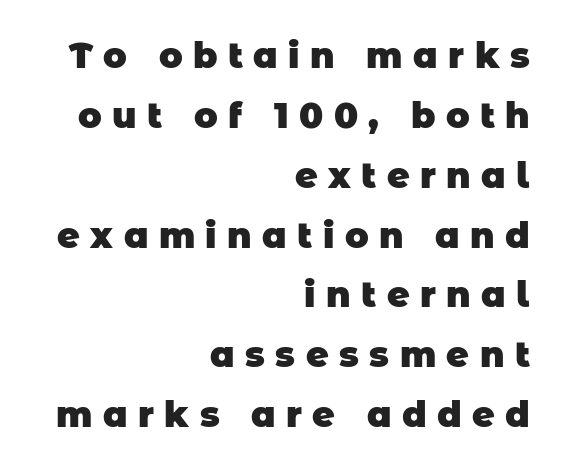
Horizontally, the lines are justified to the trailing edge only. Note: no serifs on the glyphs. Think of a printed novel: that variable character pitch is what you see here. Unmarked baselines from the first word to the last. As a designer I'd log this as weight 700, bold. Students, note that the glyphs here are deliberately spaced far apart.
